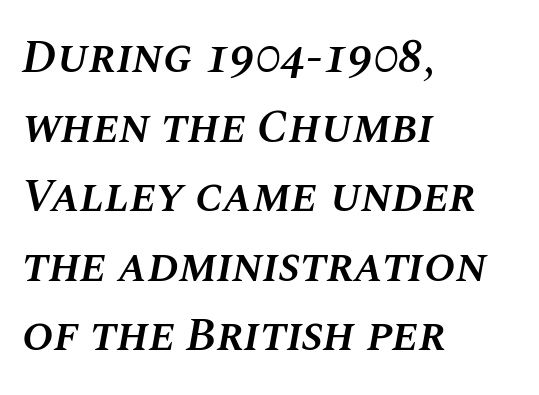
How are the letters spaced? Ordinarily, with no added tracking. Baseline-to-baseline distance is the conventional proportion of letter height. Just letters on the line, the space beneath them empty. Each letter keeps its own natural width here, so spacing adapts to shape. The characters look somewhat weighty, a semibold short of true bold. A student would call this left alignment; a typographer would say flush left, rag right.
